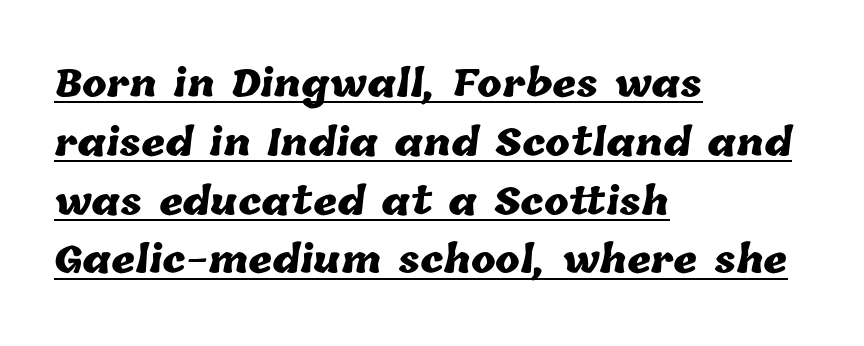
Does a line run under the words? Yes, clearly. Weight check: bold — yes, fully. Inter-character spacing is left at the font's built-in metrics. The lines are quadded left.
